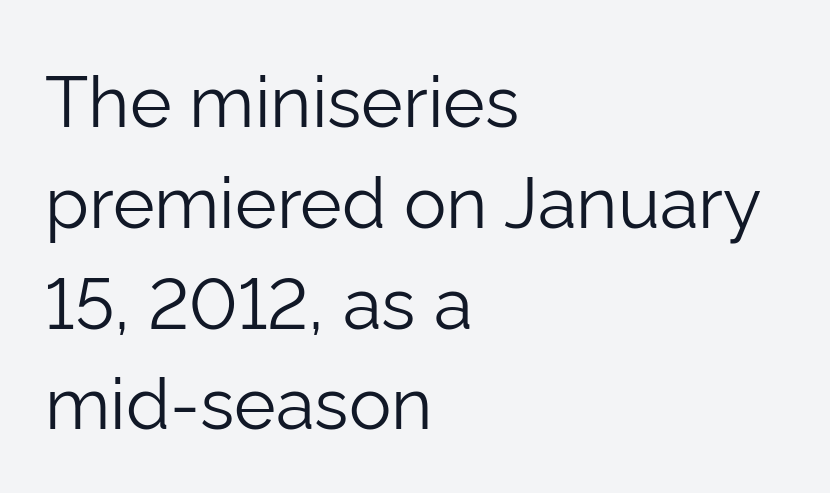
{"serif": "no", "italic": "no", "bold": "no", "weight": "light", "width": "normal", "stroke_contrast": "low", "x_height": "medium", "monospaced": "no", "underline": "no", "align": "left", "line_spacing": "normal", "line_spacing_ratio": 1.42, "letter_spacing": "normal", "letter_spacing_em": 0.0, "glyph_px": 71}
